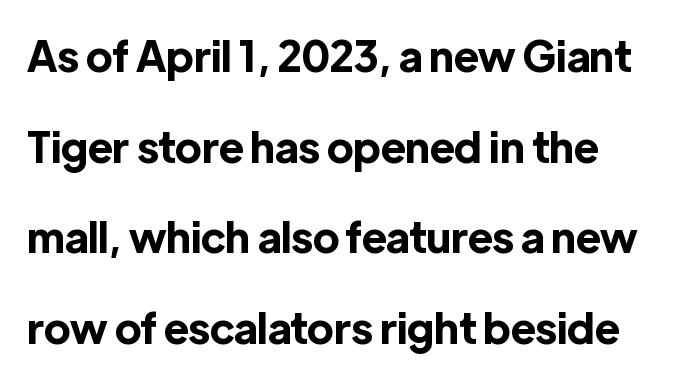
Q: Is the text bold? A: Yes.
Q: Is the text italic (slanted)? A: No, it is upright.
Q: Is the typeface a serif or a sans-serif typeface? A: Sans-serif.
Q: Is the text underlined? A: No.
Q: Is the spacing between letters normal or unusually wide? A: Normal.
Q: Is the spacing between lines tight, normal or loose? A: Loose.
Q: Width (condensed, normal, or wide)? A: Normal.
Q: x-height? A: Medium.
Q: Monospaced? A: No.
